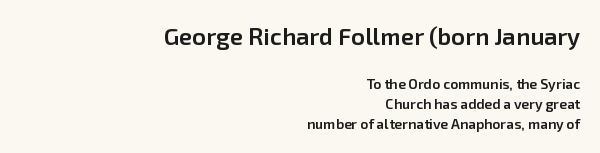
The image shows 24 px text type, upright; set right-aligned, normal line spacing (1.44x), normal letter spacing, not underlined; the first (top) block is 1.71x larger.
